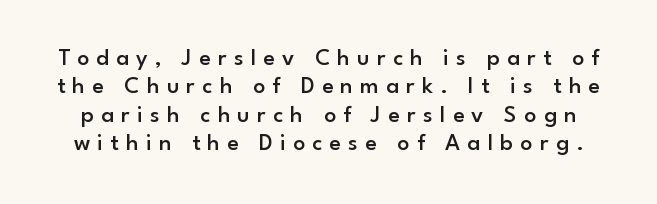
{"italic": "no", "bold": "semi", "underline": "no", "line_spacing_ratio": 1.18, "letter_spacing": "wide", "letter_spacing_em": 0.3, "glyph_px": 24}
